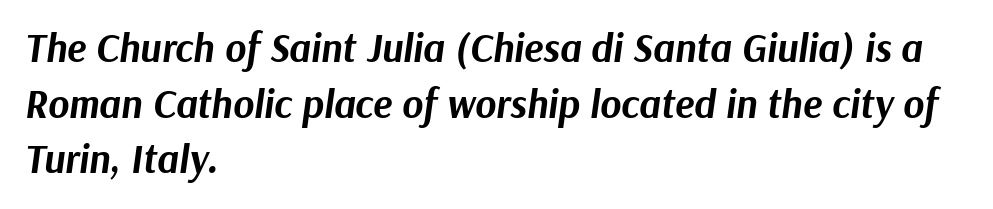
This sample has the flowing, uneven cadence of proportional lettering. Students, observe: this is what conventionally led text looks like. A bare baseline throughout the passage. Strong, thick strokes mark this as bold type. Glyph-to-glyph distance matches everyday printed text. Rendered with sloped, italic letterforms.
